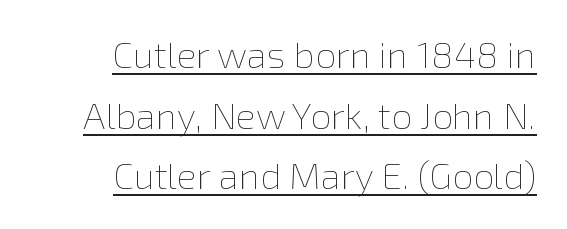
You can see a thin bar hugging the bottom of the glyphs. The rendering uses natural spacing where letterforms have individual widths. The letters look calm and open, with moderate or lighter stems. Does the leading feel generous? No, just average. Short and long lines alike share a common ending point at right.
